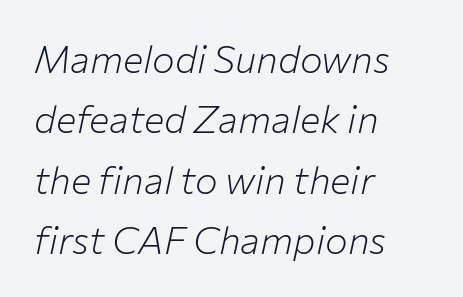
Q: Is the text bold? A: No.
Q: Is the text italic (slanted)? A: Yes, it leans right by about 12 degrees.
Q: Is the text underlined? A: No.
Q: How is the paragraph aligned? A: Left-aligned.
Q: Is the spacing between letters normal or unusually wide? A: Normal.
Q: Is the spacing between lines tight, normal or loose? A: Normal.
Q: Width (condensed, normal, or wide)? A: Normal.
Q: Stroke contrast? A: Low.
Q: x-height? A: Medium.
Q: Monospaced? A: No.
